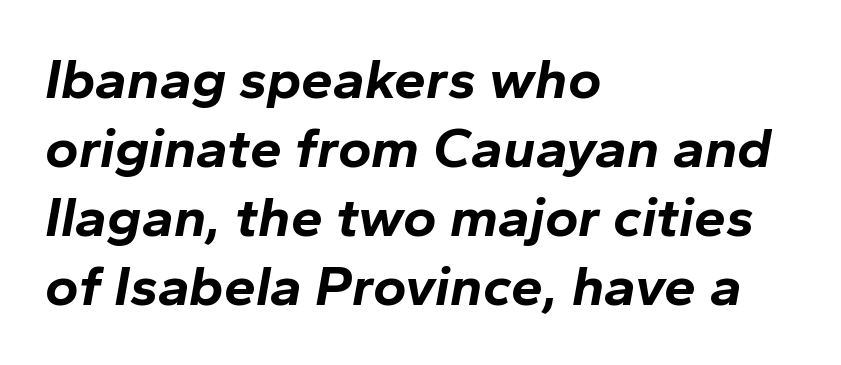
The image shows 57 px bold type, italic (leaning right); set left-aligned, line spacing 1.21x, normal letter spacing, not underlined; low stroke contrast and a medium x-height.
